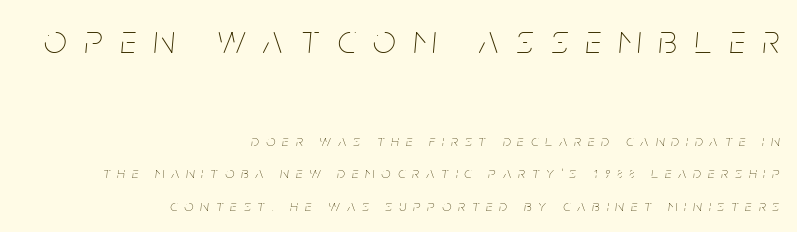
{"italic": "yes", "lean": "right", "slant_degrees": 5, "bold": "no", "weight": "thin", "width": "condensed", "stroke_contrast": "low", "x_height": "large", "monospaced": "no", "underline": "no", "align": "right", "line_spacing": "loose", "line_spacing_ratio": 2.04, "letter_spacing": "wide", "letter_spacing_em": 0.45, "larger_block": "first", "size_ratio": 2.5, "glyph_px": 40}
